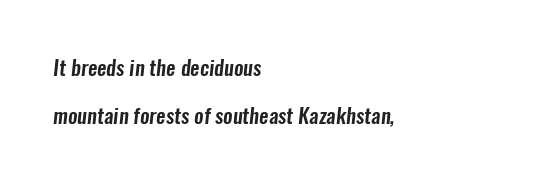
{"underline": "no", "align": "left", "line_spacing": "loose", "line_spacing_ratio": 2.3, "letter_spacing": "normal", "letter_spacing_em": 0.0, "glyph_px": 21}
